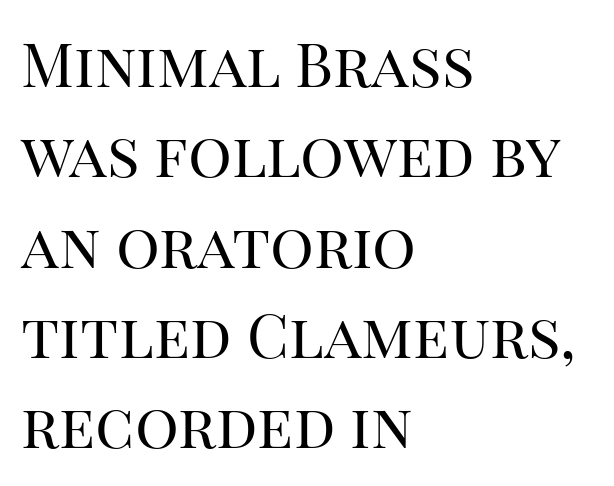
The image shows 61 px regular-weight serif type, upright; set left-aligned, normal line spacing (1.48x), normal letter spacing, not underlined; high stroke contrast and a large x-height.
